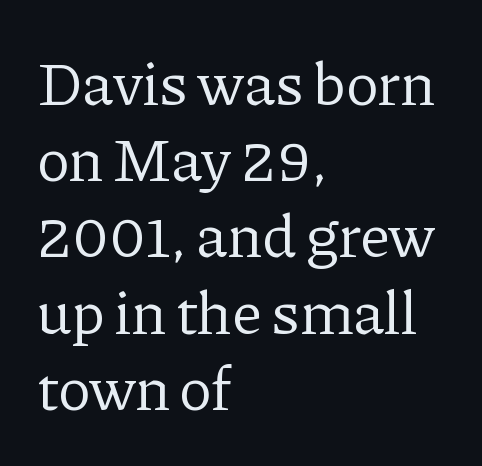
{"serif": "yes", "italic": "no", "bold": "no", "weight": "regular", "width": "normal", "stroke_contrast": "low", "x_height": "medium", "monospaced": "no", "underline": "no", "align": "left", "line_spacing": "normal", "line_spacing_ratio": 1.25, "letter_spacing": "normal", "letter_spacing_em": 0.0, "glyph_px": 61}
